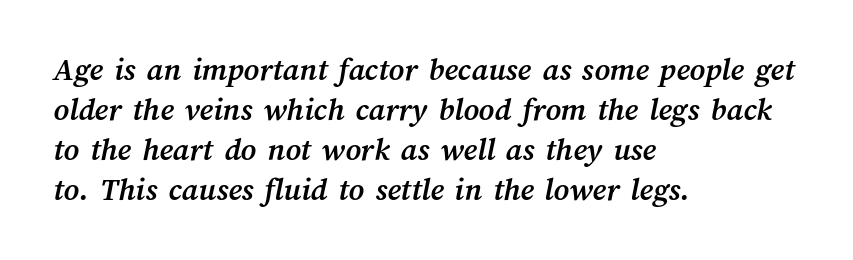
{"bold": "yes", "weight": "semibold", "width": "normal", "stroke_contrast": "medium", "x_height": "medium", "monospaced": "no", "underline": "no", "align": "left", "line_spacing_ratio": 1.21, "letter_spacing": "normal", "letter_spacing_em": 0.0, "glyph_px": 33}
